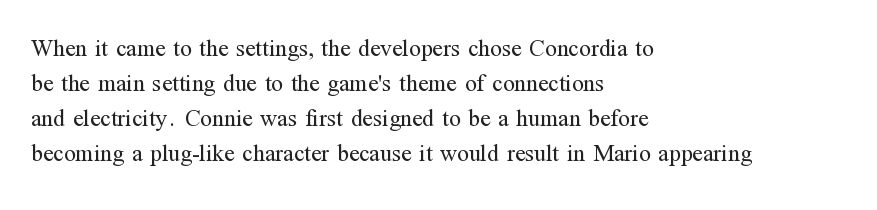
No word sits above an underline. This is the regular roman posture of the typeface. The lines in this sample share a left origin and differ only in where they stop. Successive baselines arrive at the customary interval.
